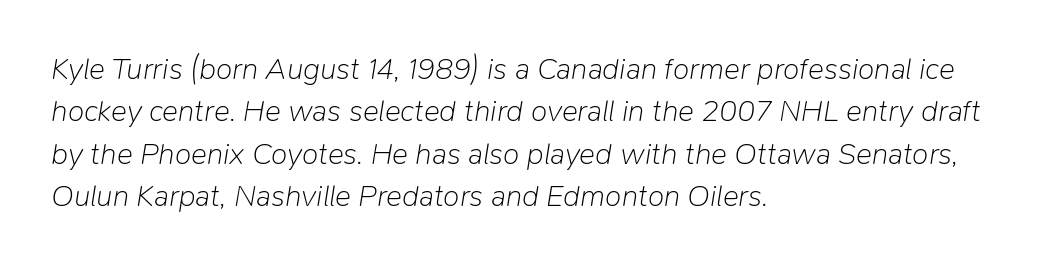
Q: Is the text bold? A: No.
Q: Is the text italic (slanted)? A: Yes, it leans right by about 9 degrees.
Q: Is the text underlined? A: No.
Q: How is the paragraph aligned? A: Left-aligned.
Q: Is the spacing between letters normal or unusually wide? A: Normal.
Q: Is the spacing between lines tight, normal or loose? A: Normal.
Q: Width (condensed, normal, or wide)? A: Normal.
Q: Stroke contrast? A: Low.
Q: x-height? A: Medium.
Q: Monospaced? A: No.
